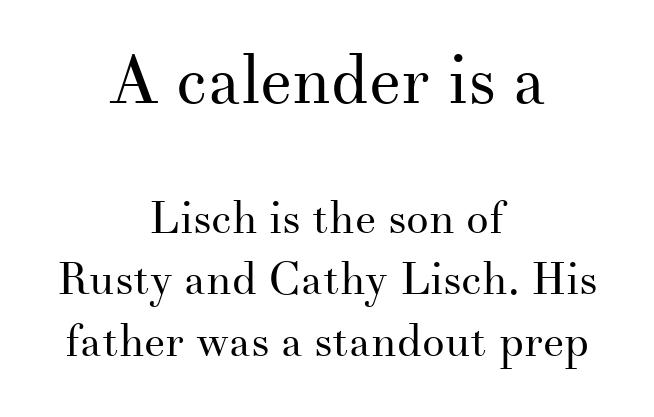
Q: Is the text bold? A: No.
Q: Is the text italic (slanted)? A: No, it is upright.
Q: Is the typeface a serif or a sans-serif typeface? A: Serif.
Q: Is the text underlined? A: No.
Q: How is the paragraph aligned? A: Centered.
Q: Is the spacing between letters normal or unusually wide? A: Normal.
Q: Is the spacing between lines tight, normal or loose? A: Normal.
Q: Which block of text is set in a larger size, the first (top) or the second (bottom)? A: The first (top) one.
Q: Width (condensed, normal, or wide)? A: Normal.
Q: Stroke contrast? A: Medium.
Q: x-height? A: Small.
Q: Monospaced? A: No.
